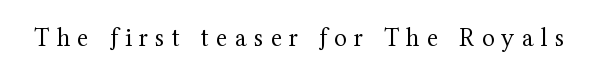
Letter spacing: wide. Stroke mass is kept to a normal reading level or below. Posture: upright roman. Honestly, there is no underline to notice here at all.
